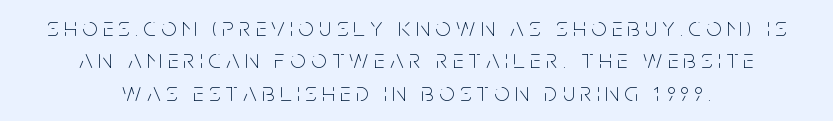
The image shows 27 px text type, upright; set centered, line spacing 1.2x, unusually wide letter spacing (+0.2 em), not underlined.
